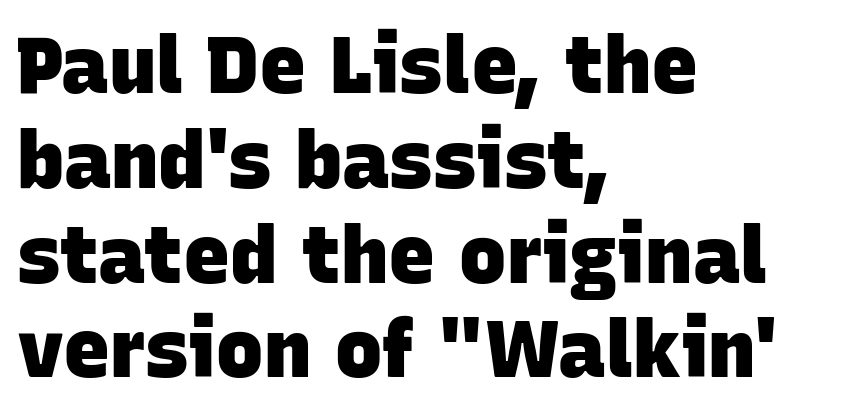
A clean baseline with only descenders dipping below it. Weight: bold. The rendering keeps characters at their native spacing. Teacher's note: observe the even left margin — that is flush-left alignment.
